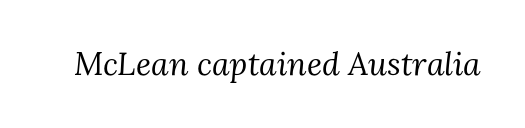
Q: Is the text bold? A: No.
Q: Is the text italic (slanted)? A: Yes, it leans right by about 3 degrees.
Q: Is the typeface a serif or a sans-serif typeface? A: Serif.
Q: Is the text underlined? A: No.
Q: Is the spacing between letters normal or unusually wide? A: Normal.
Q: Width (condensed, normal, or wide)? A: Normal.
Q: Stroke contrast? A: Medium.
Q: x-height? A: Medium.
Q: Monospaced? A: No.
